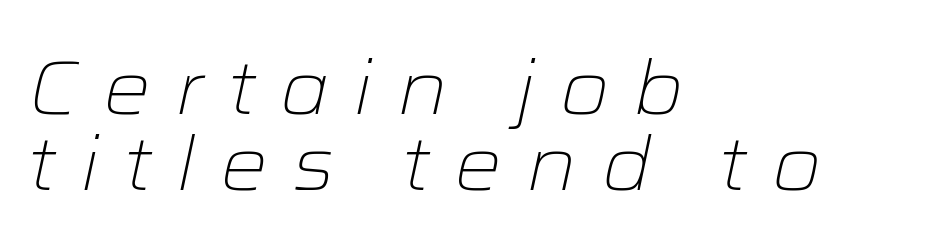
Q: Is the text bold? A: No.
Q: Is the text italic (slanted)? A: Yes, it leans right by about 12 degrees.
Q: Is the text underlined? A: No.
Q: How is the paragraph aligned? A: Left-aligned.
Q: Is the spacing between letters normal or unusually wide? A: Unusually wide.
Q: Is the spacing between lines tight, normal or loose? A: Tight.
Q: Width (condensed, normal, or wide)? A: Wide.
Q: Stroke contrast? A: Low.
Q: x-height? A: Medium.
Q: Monospaced? A: No.
